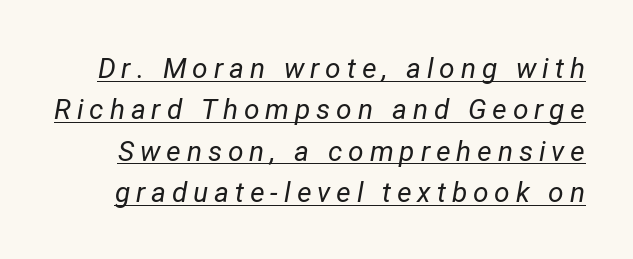
The image shows 28 px regular-weight type, italic (leaning right); set normal line spacing (1.48x), unusually wide letter spacing (+0.21 em), underlined; low stroke contrast and a medium x-height.
